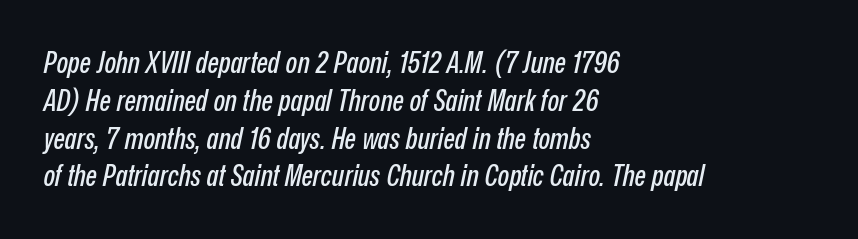
Q: Is the text italic (slanted)? A: Yes, it leans right by about 12 degrees.
Q: Is the text underlined? A: No.
Q: How is the paragraph aligned? A: Left-aligned.
Q: Is the spacing between letters normal or unusually wide? A: Normal.
Q: Is the spacing between lines tight, normal or loose? A: Normal.
Q: Width (condensed, normal, or wide)? A: Condensed.
Q: Stroke contrast? A: Low.
Q: x-height? A: Medium.
Q: Monospaced? A: No.
